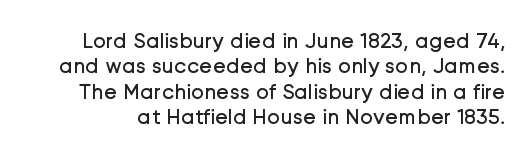
Q: Is the text bold? A: No.
Q: Is the text italic (slanted)? A: No, it is upright.
Q: Is the text underlined? A: No.
Q: Is the spacing between letters normal or unusually wide? A: Normal.
Q: Is the spacing between lines tight, normal or loose? A: Tight.
